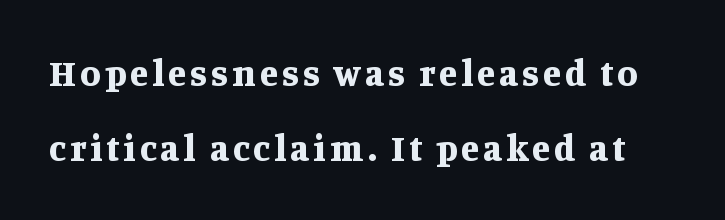
Q: Is the text bold? A: Yes.
Q: Is the text italic (slanted)? A: No, it is upright.
Q: Is the typeface a serif or a sans-serif typeface? A: Serif.
Q: Is the text underlined? A: No.
Q: Is the spacing between lines tight, normal or loose? A: Loose.
Q: Width (condensed, normal, or wide)? A: Normal.
Q: Stroke contrast? A: Medium.
Q: x-height? A: Large.
Q: Monospaced? A: No.
